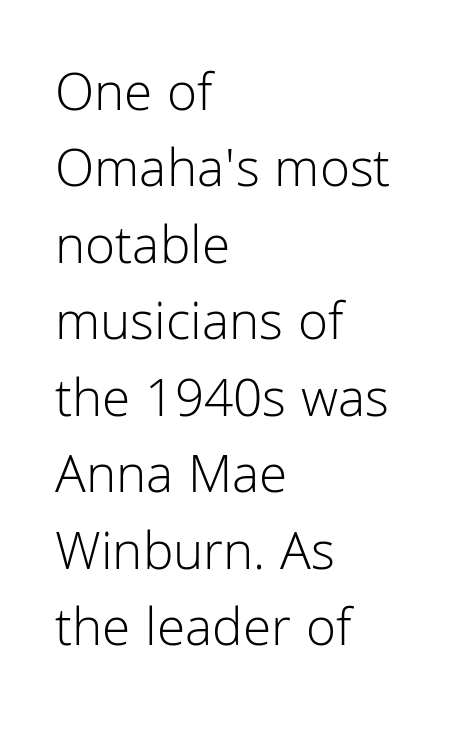
{"serif": "no", "italic": "no", "bold": "no", "weight": "light", "width": "normal", "stroke_contrast": "low", "x_height": "medium", "monospaced": "no", "underline": "no", "align": "left", "line_spacing": "normal", "line_spacing_ratio": 1.39, "letter_spacing": "normal", "letter_spacing_em": 0.0, "glyph_px": 55}
